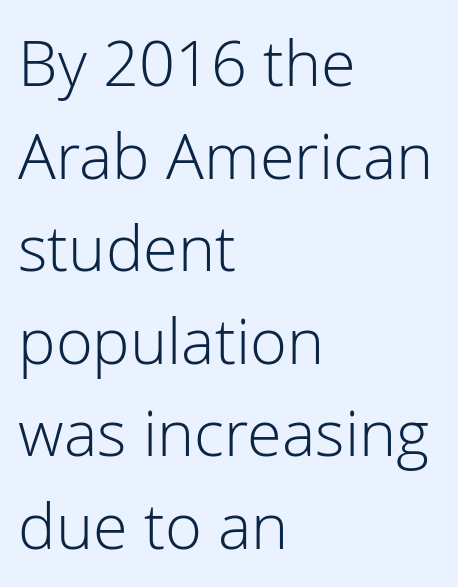
The image shows 63 px light sans-serif type, upright; set left-aligned, normal line spacing (1.47x), normal letter spacing, not underlined; low stroke contrast and a medium x-height.
